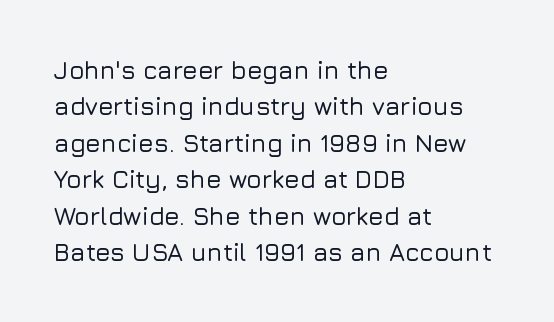
Plain, unruled lines of type. The type is set solid horizontally, with unmodified tracking. Tall strokes in this sample are plumb rather than angled. Regarding leading, the lines here are spaced in the standard way.
